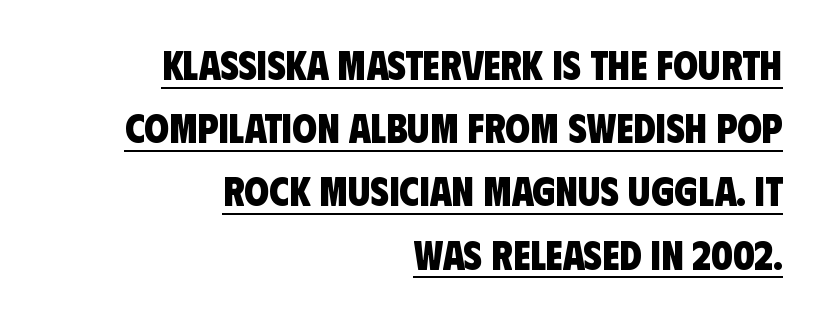
{"serif": "no", "bold": "yes", "weight": "heavy", "width": "condensed", "stroke_contrast": "low", "x_height": "large", "monospaced": "no", "underline": "yes", "align": "right", "line_spacing": "normal", "line_spacing_ratio": 1.58, "letter_spacing": "normal", "letter_spacing_em": 0.0, "glyph_px": 40}
